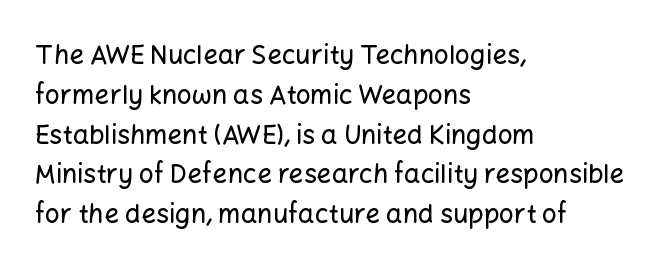
{"italic": "no", "underline": "no", "align": "left", "line_spacing": "normal", "line_spacing_ratio": 1.53, "letter_spacing": "normal", "letter_spacing_em": 0.0, "glyph_px": 26}
